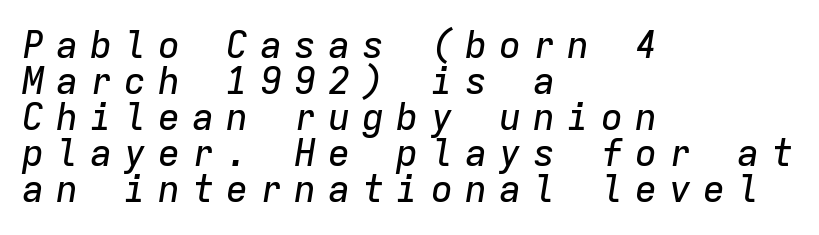
Q: Is the text italic (slanted)? A: Yes, it leans right by about 9 degrees.
Q: Is the text underlined? A: No.
Q: How is the paragraph aligned? A: Left-aligned.
Q: Is the spacing between letters normal or unusually wide? A: Unusually wide.
Q: Is the spacing between lines tight, normal or loose? A: Tight.
Q: Width (condensed, normal, or wide)? A: Normal.
Q: Stroke contrast? A: Low.
Q: x-height? A: Medium.
Q: Monospaced? A: Yes.
